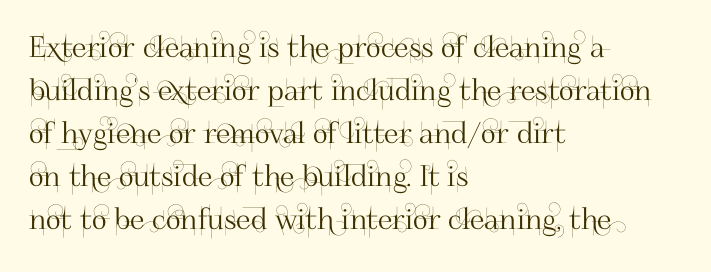
The image shows 29 px sans-serif type, upright; set left-aligned, normal line spacing (1.48x), normal letter spacing, not underlined; high stroke contrast and a small x-height.
